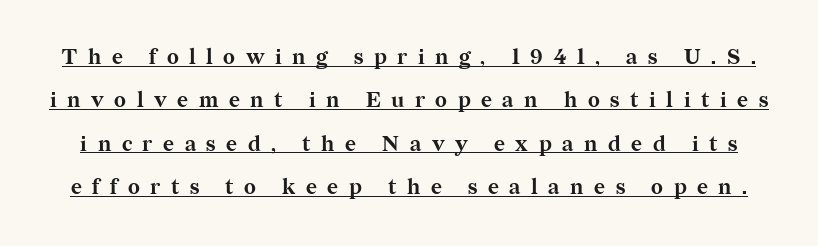
{"italic": "no", "bold": "yes", "underline": "yes", "line_spacing": "loose", "line_spacing_ratio": 2.06, "letter_spacing": "wide", "letter_spacing_em": 0.5, "glyph_px": 21}
